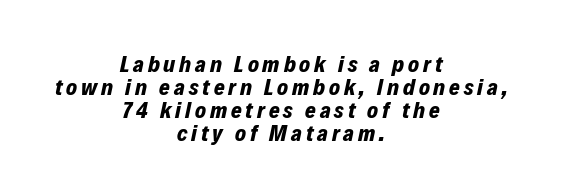
{"italic": "yes", "lean": "right", "slant_degrees": 12, "bold": "yes", "underline": "no", "align": "center", "line_spacing": "tight", "line_spacing_ratio": 1.0, "glyph_px": 23}
